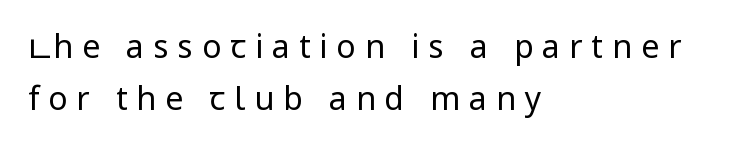
Students, note that the glyphs here are deliberately spaced far apart. Whoever set this chose a conventional vertical rhythm. The passage shown is not underscored anywhere. The typography opts for an upright posture over an oblique one. Bold? No — there's no thickening of the strokes. Layout note: lines flush left.
